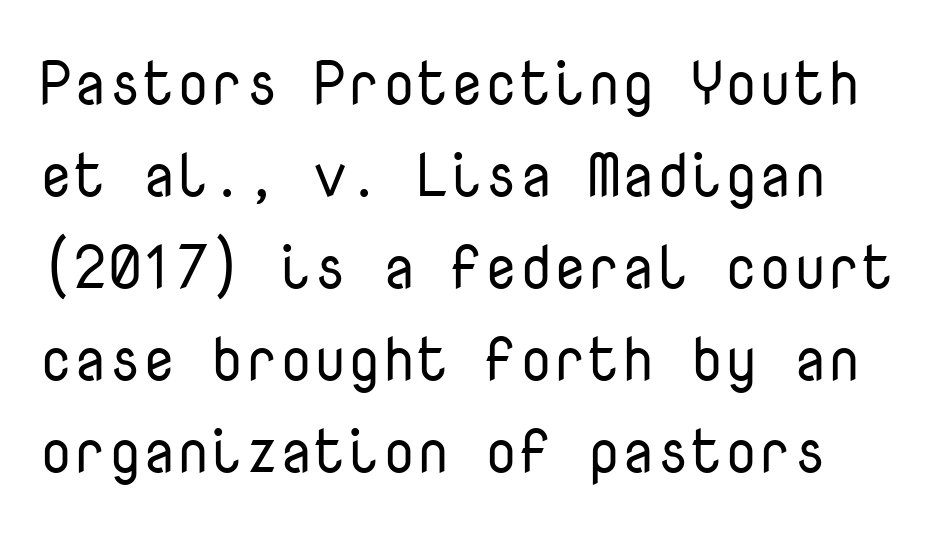
The passage shown is not underscored anywhere. The strokes are not fattened; the text isn't bold. The face used here is monospaced, like something from a code editor. The leading is moderate, giving the passage an even texture. Tall strokes in this sample are plumb rather than angled. Default kerning and tracking; the words read as compact shapes.
